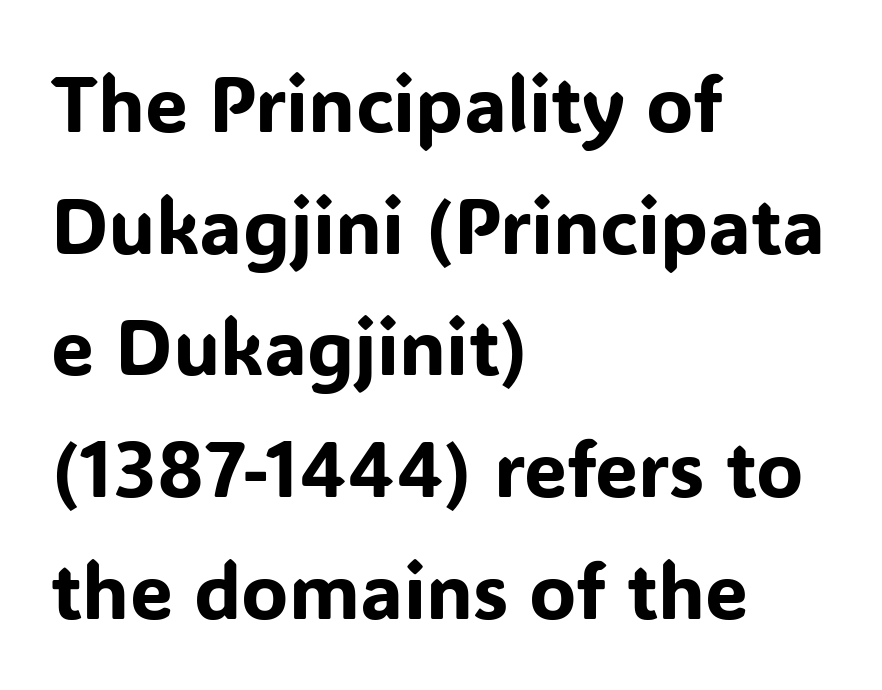
Q: Is the text italic (slanted)? A: No, it is upright.
Q: Is the typeface a serif or a sans-serif typeface? A: Sans-serif.
Q: Is the text underlined? A: No.
Q: How is the paragraph aligned? A: Left-aligned.
Q: Is the spacing between letters normal or unusually wide? A: Normal.
Q: Is the spacing between lines tight, normal or loose? A: Normal.
Q: Width (condensed, normal, or wide)? A: Normal.
Q: Stroke contrast? A: Low.
Q: x-height? A: Medium.
Q: Monospaced? A: No.
